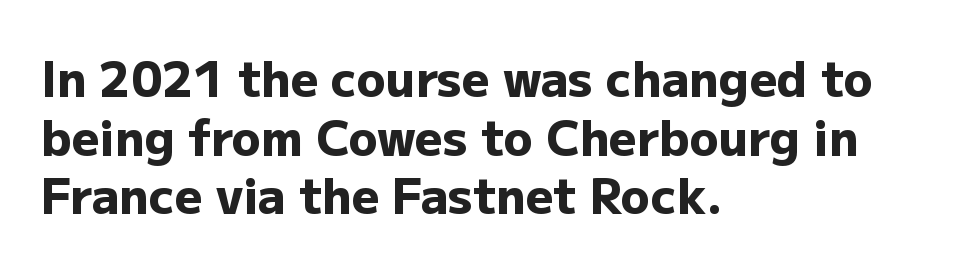
Does the copy run flush right? No — it runs flush left. Are there feet on the stems? There aren't — it's a sans. Caption: bold face, heavy strokes. These lines were composed using upright roman letters.
